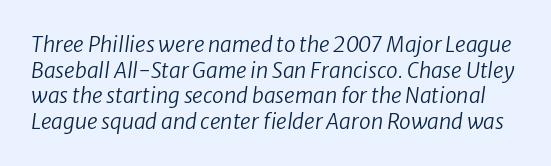
Unmarked baselines from the first word to the last. You can tell it's italic because the verticals aren't actually vertical. This reads as an unemphasized weight, regular at the heaviest. The horizontal fit of the characters is conventional and even.
